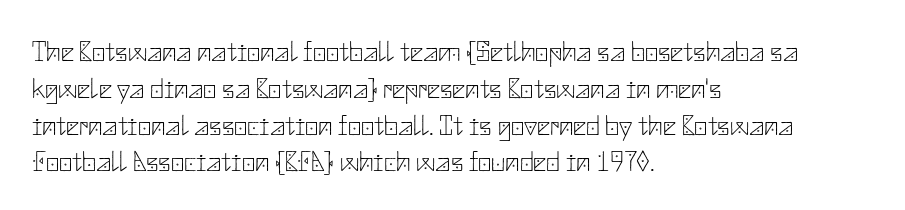
The face used here is a sans, in the tradition of grotesques and geometrics. A clean baseline with only descenders dipping below it. Do the letters lean? They stand straight. Vertical spacing — default. Does extra space separate the letters? No, they use regular spacing.
